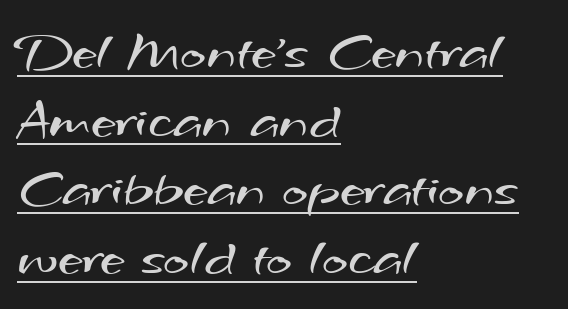
The image shows 55 px regular-weight, wide sans-serif type; set left-aligned, normal line spacing (1.25x), normal letter spacing, underlined; medium stroke contrast and a small x-height.
